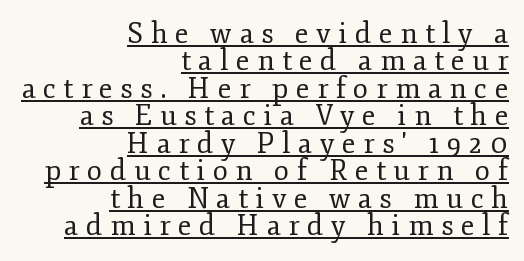
The image shows 28 px regular-weight serif type, upright; set right-aligned, tight line spacing (0.98x), unusually wide letter spacing (+0.27 em), underlined; low stroke contrast and a small x-height.
